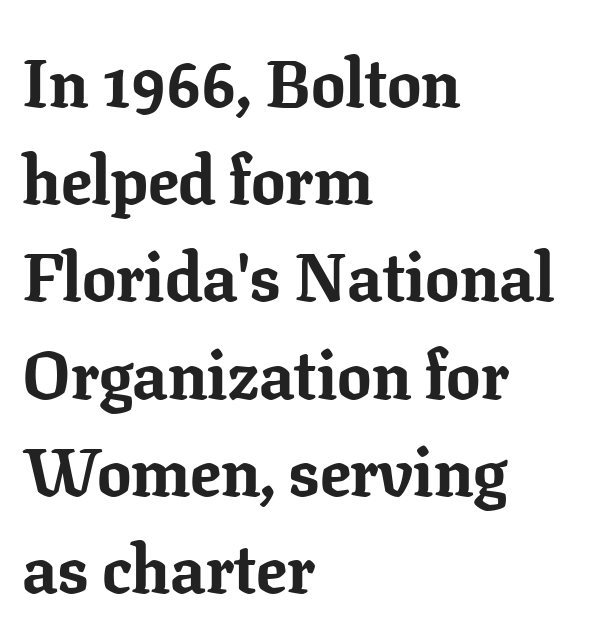
The image shows 68 px bold serif type, upright; set left-aligned, normal line spacing (1.43x), normal letter spacing, not underlined; low stroke contrast and a medium x-height.
